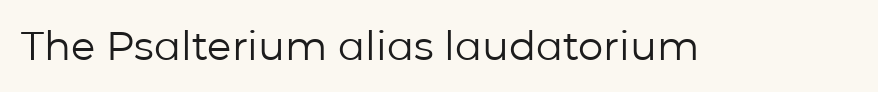
{"serif": "no", "italic": "no", "bold": "no", "weight": "regular", "width": "normal", "stroke_contrast": "low", "x_height": "medium", "monospaced": "no", "underline": "no", "letter_spacing": "normal", "letter_spacing_em": 0.0, "glyph_px": 40}
